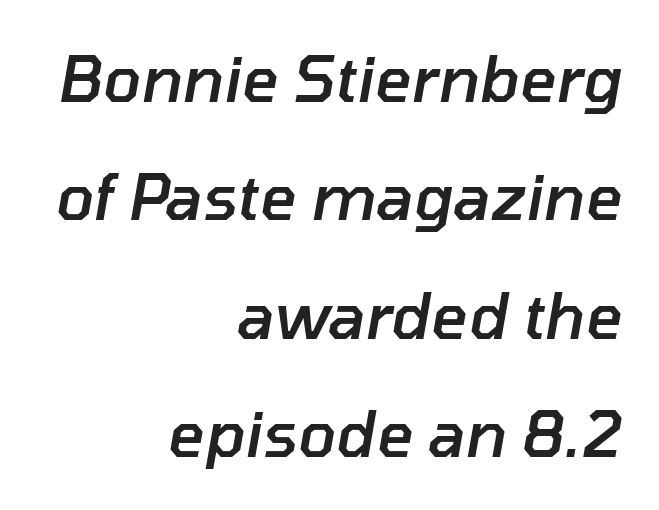
Q: Is the text bold? A: Semi-bold.
Q: Is the text italic (slanted)? A: Yes, it leans right by about 10 degrees.
Q: Is the text underlined? A: No.
Q: How is the paragraph aligned? A: Right-aligned.
Q: Is the spacing between letters normal or unusually wide? A: Normal.
Q: Width (condensed, normal, or wide)? A: Normal.
Q: Stroke contrast? A: Low.
Q: x-height? A: Medium.
Q: Monospaced? A: No.
